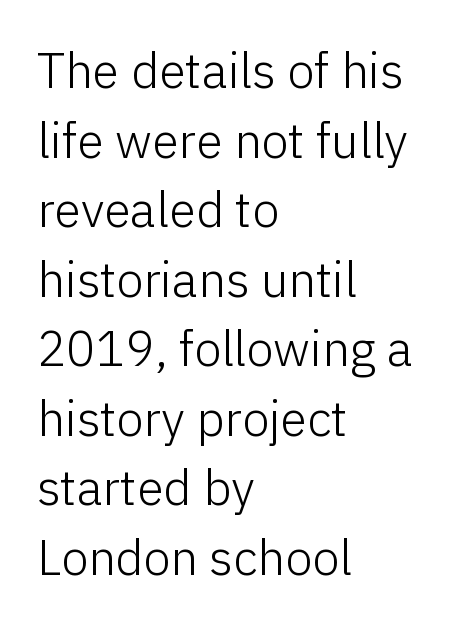
{"serif": "no", "italic": "no", "bold": "no", "weight": "light", "width": "normal", "stroke_contrast": "low", "x_height": "medium", "monospaced": "no", "underline": "no", "align": "left", "line_spacing": "normal", "line_spacing_ratio": 1.42, "letter_spacing": "normal", "letter_spacing_em": 0.0, "glyph_px": 49}
